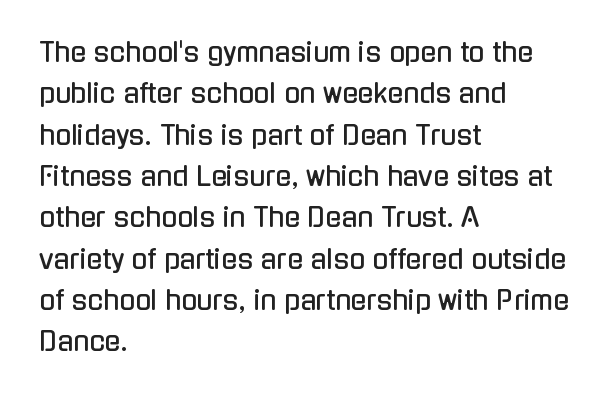
The image shows 26 px text type, upright; set left-aligned, normal line spacing (1.59x), normal letter spacing, not underlined.
